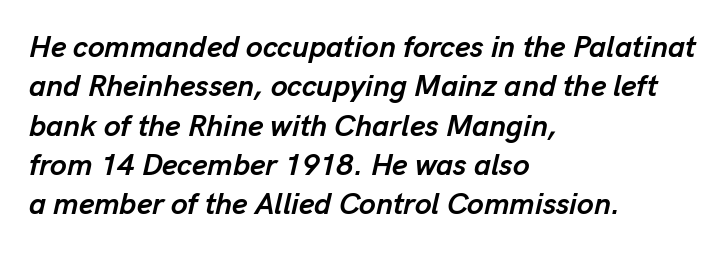
{"italic": "yes", "lean": "right", "slant_degrees": 13, "bold": "yes", "weight": "semibold", "width": "normal", "stroke_contrast": "low", "x_height": "medium", "monospaced": "no", "underline": "no", "align": "left", "line_spacing": "normal", "line_spacing_ratio": 1.31, "letter_spacing": "normal", "letter_spacing_em": 0.0, "glyph_px": 30}
